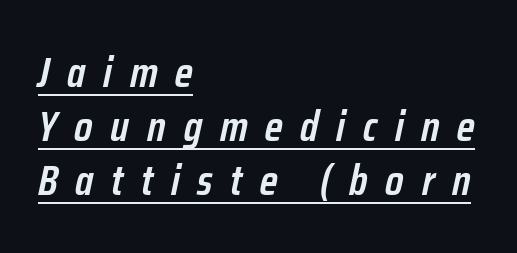
Q: Is the text bold? A: Semi-bold.
Q: Is the text italic (slanted)? A: Yes, it leans right by about 12 degrees.
Q: Is the text underlined? A: Yes.
Q: How is the paragraph aligned? A: Left-aligned.
Q: Is the spacing between letters normal or unusually wide? A: Unusually wide.
Q: Is the spacing between lines tight, normal or loose? A: Normal.
Q: Width (condensed, normal, or wide)? A: Condensed.
Q: Stroke contrast? A: Low.
Q: x-height? A: Medium.
Q: Monospaced? A: No.
